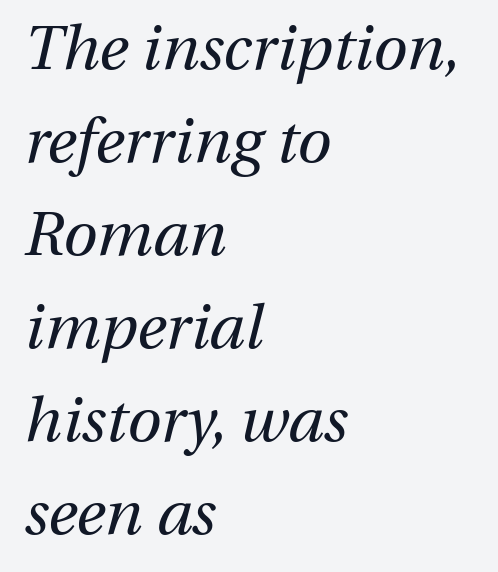
Q: Is the text bold? A: No.
Q: Is the text italic (slanted)? A: Yes, it leans right by about 13 degrees.
Q: Is the text underlined? A: No.
Q: How is the paragraph aligned? A: Left-aligned.
Q: Is the spacing between letters normal or unusually wide? A: Normal.
Q: Is the spacing between lines tight, normal or loose? A: Normal.
Q: Width (condensed, normal, or wide)? A: Normal.
Q: Stroke contrast? A: Medium.
Q: x-height? A: Medium.
Q: Monospaced? A: No.
